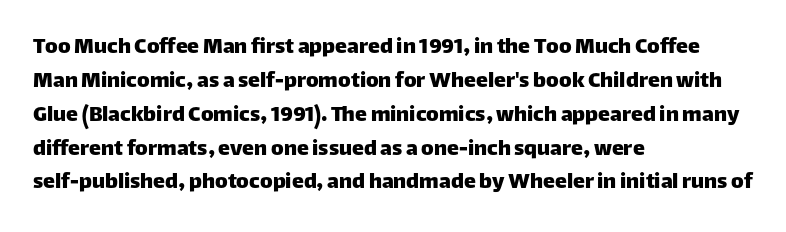
{"italic": "no", "underline": "no", "align": "left", "line_spacing": "normal", "line_spacing_ratio": 1.41, "letter_spacing": "normal", "letter_spacing_em": 0.0, "glyph_px": 24}
